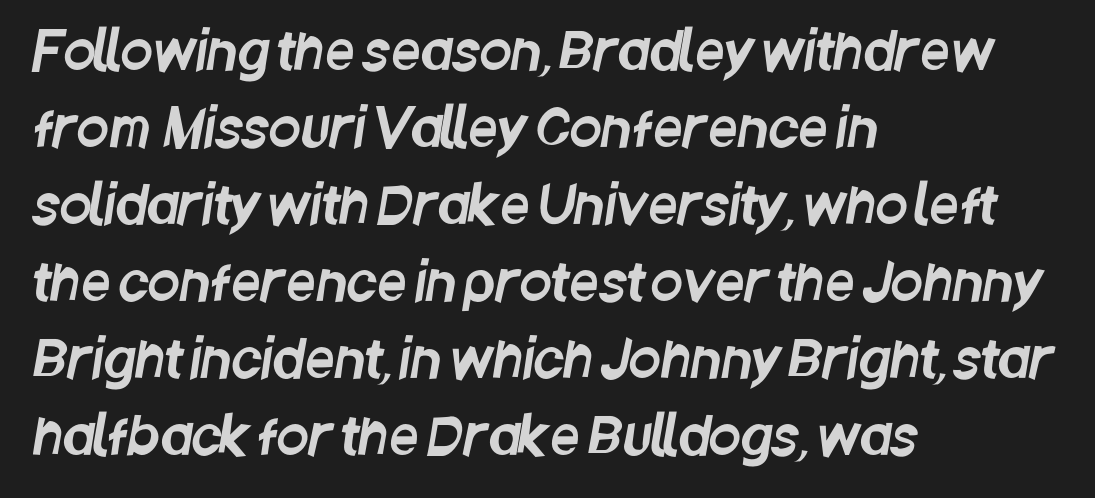
The image shows 52 px condensed sans-serif type; set left-aligned, normal line spacing (1.48x), normal letter spacing, not underlined; low stroke contrast and a large x-height.
